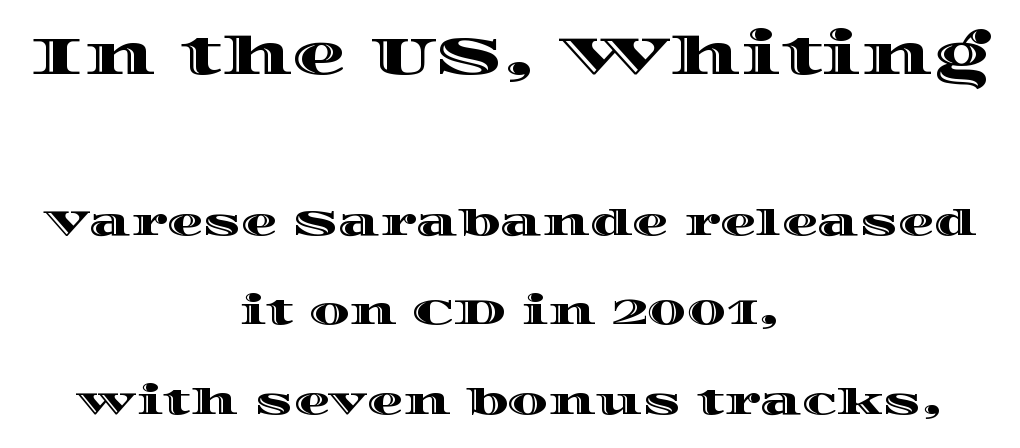
The image shows 54 px wide type, upright; set centered, loose line spacing (2.49x), normal letter spacing, not underlined; the first (top) block is 1.5x larger; a large x-height.
